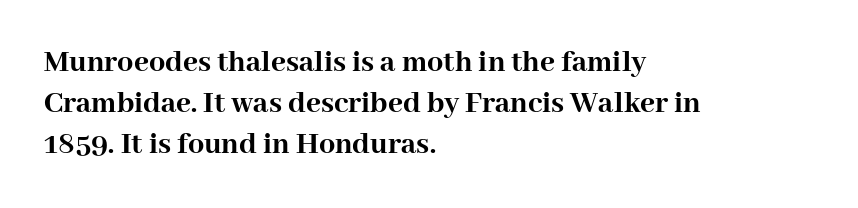
{"serif": "yes", "italic": "no", "bold": "yes", "weight": "semibold", "width": "normal", "stroke_contrast": "high", "x_height": "medium", "monospaced": "no", "underline": "no", "align": "left", "line_spacing": "normal", "line_spacing_ratio": 1.28, "letter_spacing": "normal", "letter_spacing_em": 0.0, "glyph_px": 32}
